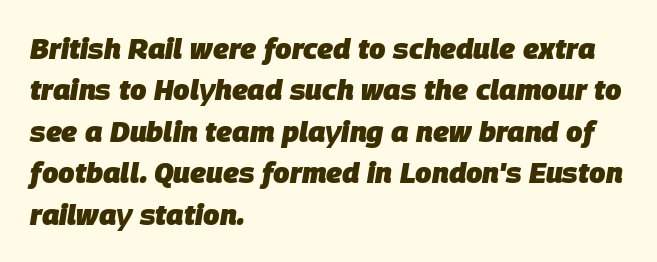
The image shows 29 px heavy type, italic (leaning right); set left-aligned, normal line spacing (1.43x), normal letter spacing, not underlined; low stroke contrast and a large x-height.
